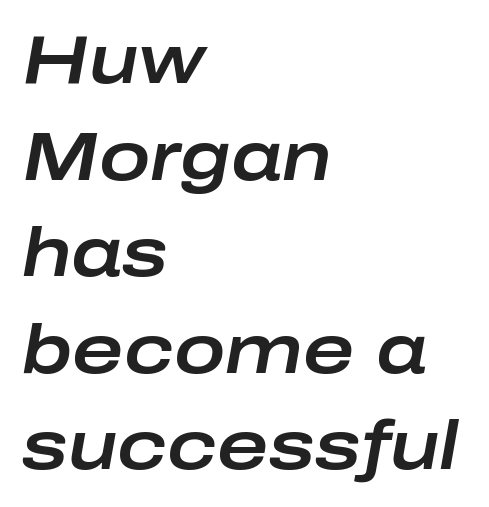
A student would call this left alignment; a typographer would say flush left, rag right. Notice how the stems are inclined rather than vertical — that's the hallmark of italics. A normal amount of white space separates one row of letters from the next. Each word holds together tightly as a unit, with standard inter-letter gaps. Looks like regular typesetting: each glyph gets only the width it needs.
